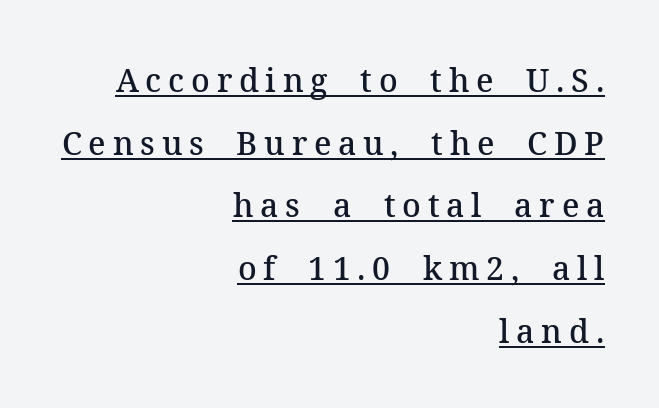
Where is the straight margin? On the right. Do the characters align in a grid? No, the font is proportional. Examine the stroke ends and you'll spot serifs. Quick note: not italic, upright. Firm but not heavy-handed strokes: this text is semibold.
